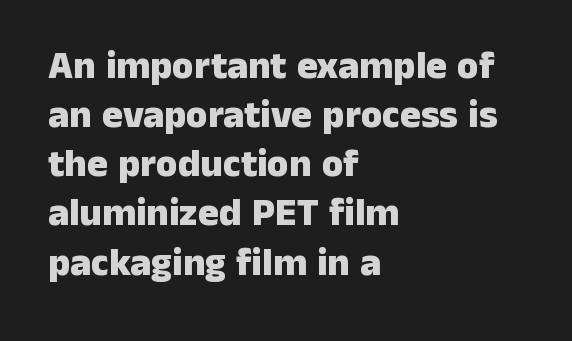
Q: Is the text bold? A: Yes.
Q: Is the text italic (slanted)? A: No, it is upright.
Q: Is the typeface a serif or a sans-serif typeface? A: Sans-serif.
Q: Is the text underlined? A: No.
Q: How is the paragraph aligned? A: Left-aligned.
Q: Is the spacing between letters normal or unusually wide? A: Normal.
Q: Is the spacing between lines tight, normal or loose? A: Normal.
Q: Width (condensed, normal, or wide)? A: Normal.
Q: Stroke contrast? A: Low.
Q: x-height? A: Medium.
Q: Monospaced? A: No.
